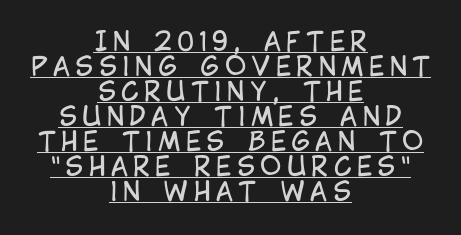
The rendering inserts visible extra space after every character. Is the type heavy? It reads as light-to-regular instead. The typesetter has applied underlining to the passage shown. The paragraph shown floats in the horizontal middle. What's the leading like? Squeezed, with rows nearly overlapping.
